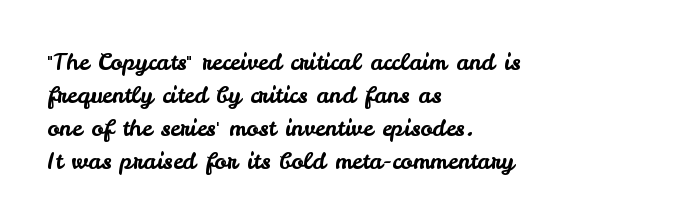
The image shows 23 px text type; set left-aligned, normal line spacing (1.43x), normal letter spacing, not underlined.
